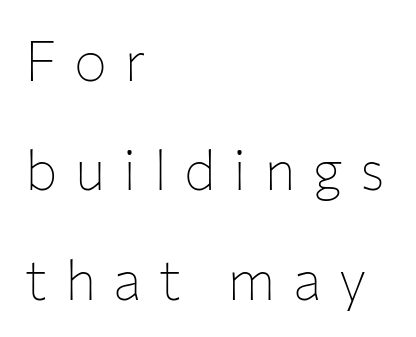
{"serif": "no", "italic": "no", "bold": "no", "weight": "thin", "width": "normal", "stroke_contrast": "low", "x_height": "medium", "monospaced": "no", "underline": "no", "align": "left", "line_spacing": "loose", "line_spacing_ratio": 1.99, "letter_spacing": "wide", "letter_spacing_em": 0.32, "glyph_px": 55}
